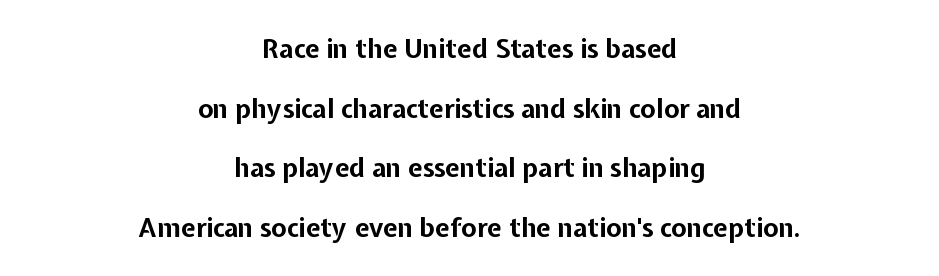
Quick note: not italic, upright. Does extra space separate the letters? No, they use regular spacing. Vertically, the passage feels expansive, rows floating well apart. The zone under the glyphs is completely vacant. Heavy-handed strokes throughout: this text is bold. Visually the block forms a symmetrical silhouette, jagged on both flanks.
